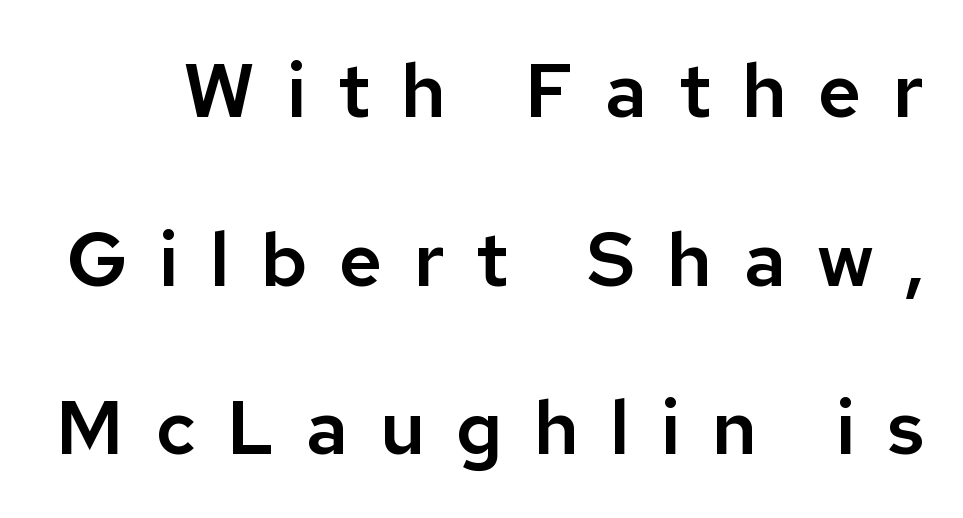
The type sits square on the baseline with zero lean. You could not count columns in this text — the font is proportionally spaced. Just letters on the line, the space beneath them empty. You could fit nearly another row in the gap between these rows. Typographically, this falls in the sans-serif category.
